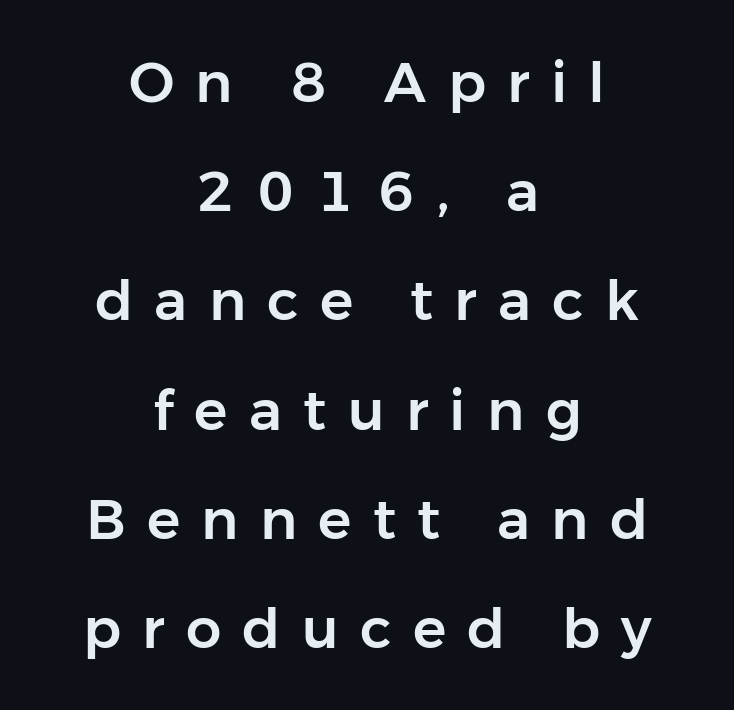
Q: Is the text italic (slanted)? A: No, it is upright.
Q: Is the typeface a serif or a sans-serif typeface? A: Sans-serif.
Q: Is the text underlined? A: No.
Q: How is the paragraph aligned? A: Centered.
Q: Is the spacing between letters normal or unusually wide? A: Unusually wide.
Q: Is the spacing between lines tight, normal or loose? A: Loose.
Q: Width (condensed, normal, or wide)? A: Normal.
Q: Stroke contrast? A: Low.
Q: x-height? A: Medium.
Q: Monospaced? A: No.
